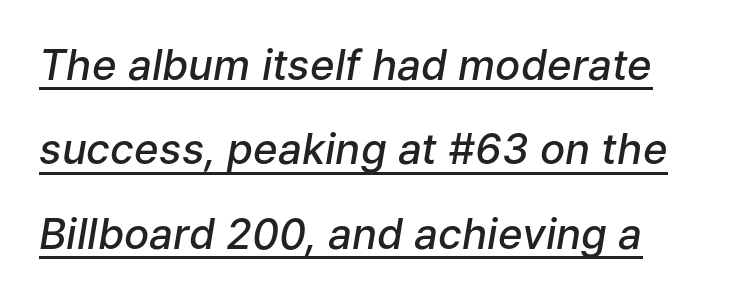
{"italic": "yes", "lean": "right", "slant_degrees": 9, "bold": "semi", "weight": "semibold", "width": "normal", "stroke_contrast": "low", "x_height": "medium", "monospaced": "no", "underline": "yes", "line_spacing": "loose", "line_spacing_ratio": 2.01, "letter_spacing": "normal", "letter_spacing_em": 0.0, "glyph_px": 42}
